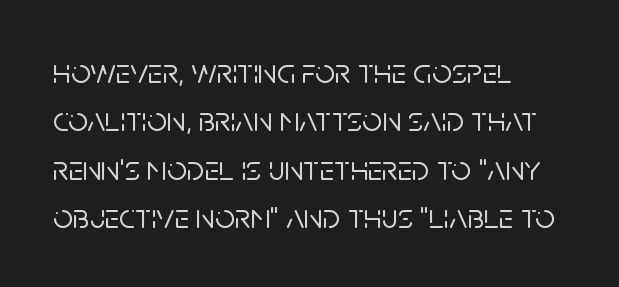
The image shows 35 px sans-serif type, upright; set left-aligned, normal line spacing (1.38x), normal letter spacing, not underlined; low stroke contrast and a large x-height.
